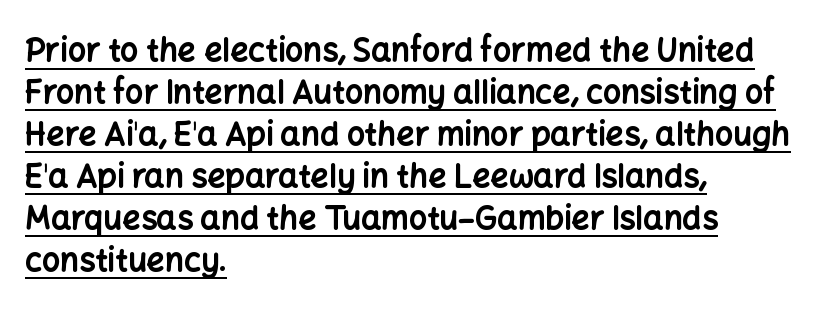
The image shows 32 px bold sans-serif type, upright; set left-aligned, normal line spacing (1.31x), normal letter spacing, underlined; low stroke contrast and a medium x-height.
